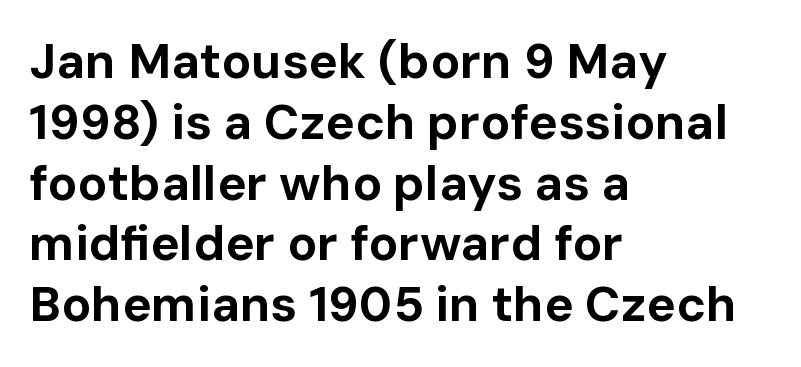
Q: Is the text bold? A: Yes.
Q: Is the text italic (slanted)? A: No, it is upright.
Q: Is the typeface a serif or a sans-serif typeface? A: Sans-serif.
Q: Is the text underlined? A: No.
Q: How is the paragraph aligned? A: Left-aligned.
Q: Is the spacing between letters normal or unusually wide? A: Normal.
Q: Width (condensed, normal, or wide)? A: Normal.
Q: Stroke contrast? A: Low.
Q: x-height? A: Medium.
Q: Monospaced? A: No.
